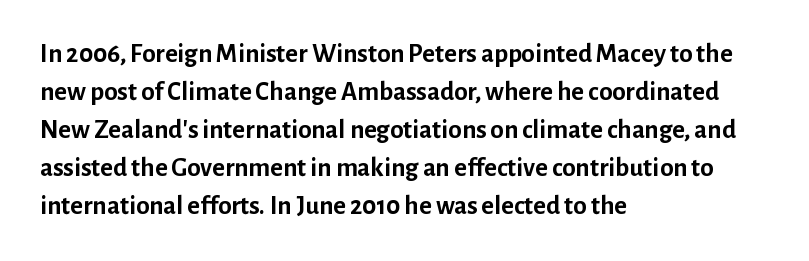
The image shows 27 px bold type, upright; set left-aligned, normal line spacing (1.41x), normal letter spacing, not underlined.
